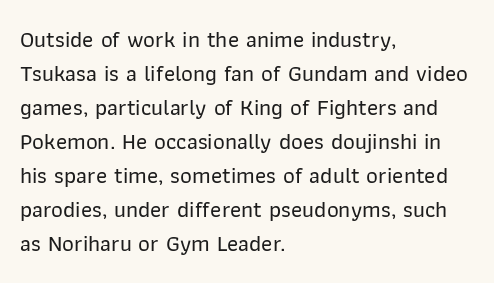
Q: Is the text italic (slanted)? A: No, it is upright.
Q: Is the text underlined? A: No.
Q: How is the paragraph aligned? A: Left-aligned.
Q: Is the spacing between letters normal or unusually wide? A: Normal.
Q: Is the spacing between lines tight, normal or loose? A: Normal.
